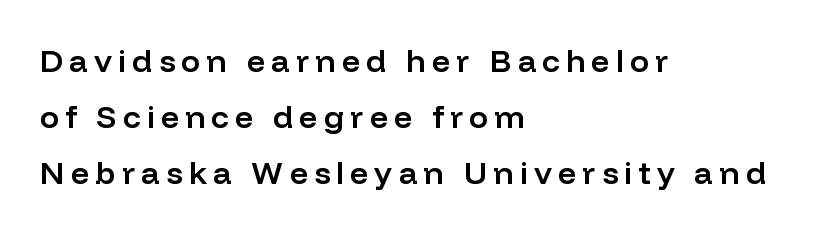
Q: Is the text bold? A: Semi-bold.
Q: Is the text italic (slanted)? A: No, it is upright.
Q: Is the typeface a serif or a sans-serif typeface? A: Sans-serif.
Q: Is the text underlined? A: No.
Q: How is the paragraph aligned? A: Left-aligned.
Q: Width (condensed, normal, or wide)? A: Normal.
Q: Stroke contrast? A: Low.
Q: x-height? A: Medium.
Q: Monospaced? A: No.
